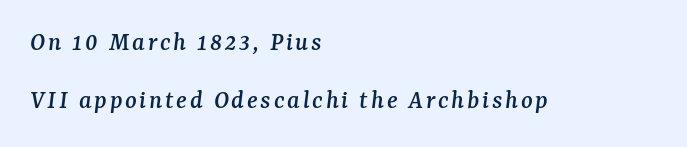
{"italic": "yes", "lean": "right", "slant_degrees": 7, "underline": "no", "align": "left", "line_spacing": "loose", "line_spacing_ratio": 2.16, "glyph_px": 27}
